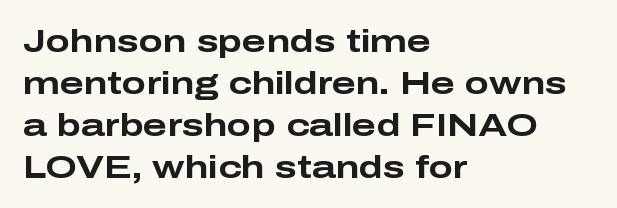
Q: Is the text bold? A: Yes.
Q: Is the text italic (slanted)? A: No, it is upright.
Q: Is the typeface a serif or a sans-serif typeface? A: Sans-serif.
Q: Is the text underlined? A: No.
Q: How is the paragraph aligned? A: Left-aligned.
Q: Is the spacing between letters normal or unusually wide? A: Normal.
Q: Is the spacing between lines tight, normal or loose? A: Normal.
Q: Width (condensed, normal, or wide)? A: Wide.
Q: Stroke contrast? A: Low.
Q: x-height? A: Medium.
Q: Monospaced? A: No.
